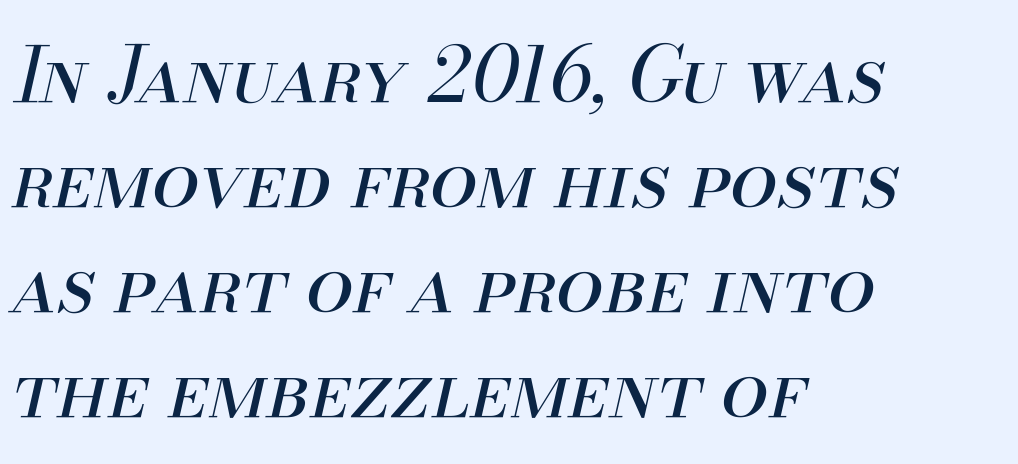
{"italic": "yes", "lean": "right", "slant_degrees": 13, "bold": "no", "weight": "regular", "width": "normal", "stroke_contrast": "medium", "x_height": "small", "monospaced": "no", "underline": "no", "align": "left", "line_spacing": "normal", "line_spacing_ratio": 1.38, "letter_spacing": "normal", "letter_spacing_em": 0.0, "glyph_px": 76}
